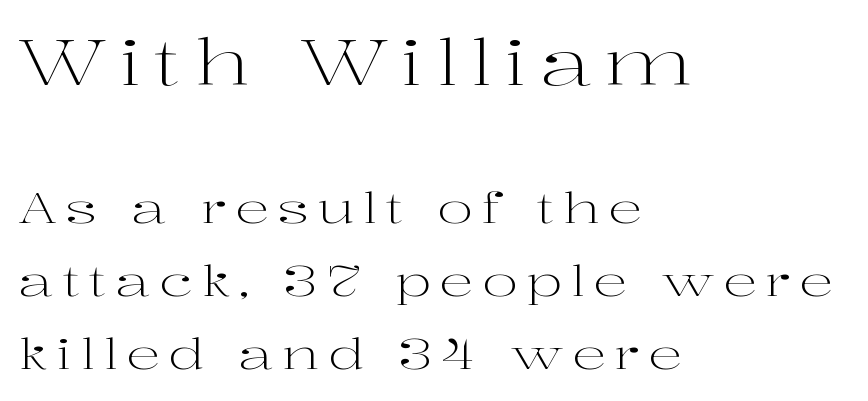
The rows are spaced the way most documents space them. Posture: straight, roman, zero tilt. Large over small — that's the arrangement of the two blocks here. Rule under the text: the space is simply empty. Line starts are locked; line ends wander.
